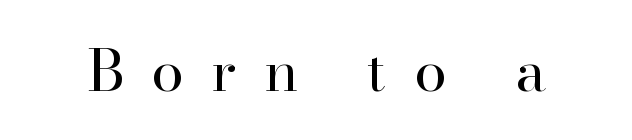
The image shows 58 px regular-weight serif type, upright; set unusually wide letter spacing (+0.47 em), not underlined; high stroke contrast and a small x-height.
